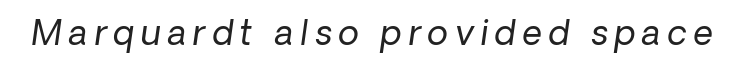
This sample has the flowing, uneven cadence of proportional lettering. Heft: none added — not bold. Rule under the text: the space is simply empty. Check where the strokes stop: nothing finishes them off — pure sans. The tracking jumps out immediately: characters are airy and widely separated.
